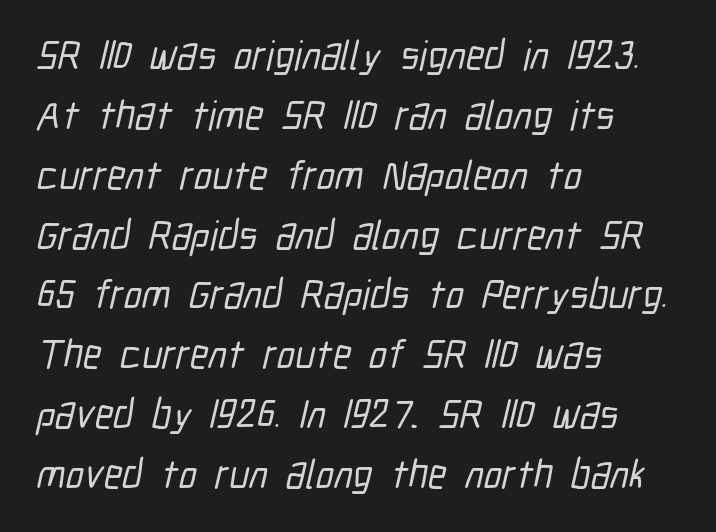
One glance says typical: line gaps are just what's usual. Tracking here is standard; glyphs follow each other at the usual distance. In terms of letterform style, serifs are entirely absent. The space directly below the letters is spotless. The typesetter chose a ragged-right arrangement here. Here the designer chose a conventional face with non-uniform glyph widths.
